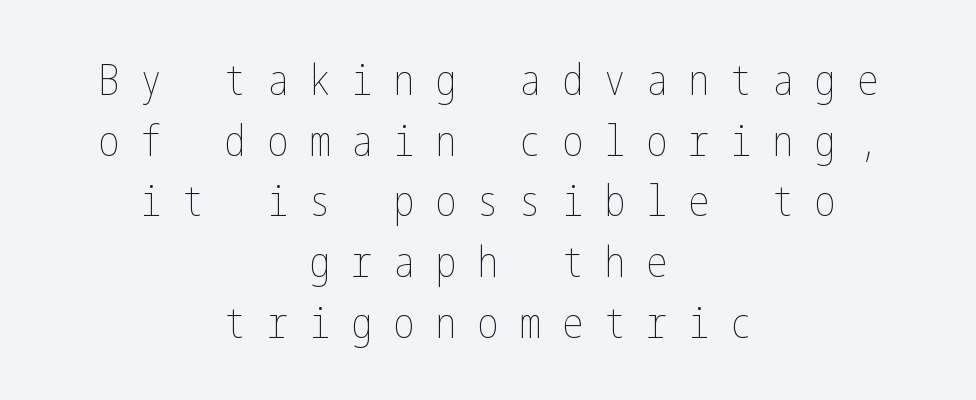
The image shows 43 px thin, condensed type, upright; set centered, normal line spacing (1.41x), unusually wide letter spacing (+0.48 em), not underlined; low stroke contrast and a medium x-height.
